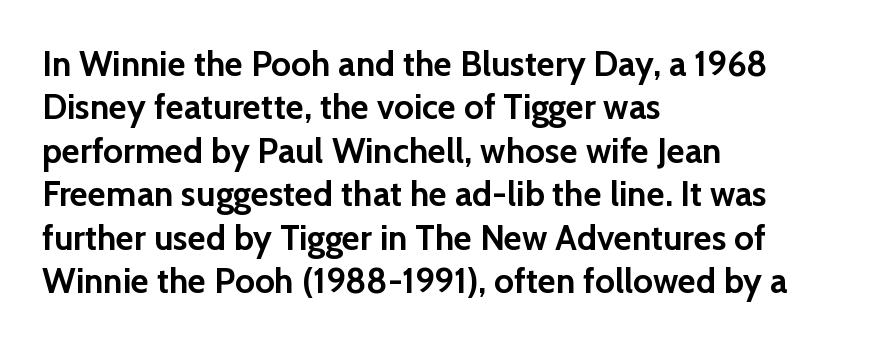
Note the varied advance widths — an 'i' is clearly narrower than an 'm'. Here the glyphs are tracked normally, forming tight word shapes. A bare baseline throughout the passage. The font family rendered here belongs to the sans-serif group. The glyphs have the mass of a bold cut.
